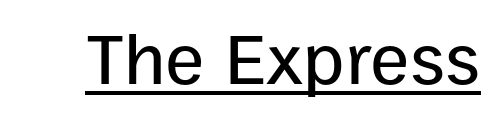
The image shows 74 px sans-serif type, upright; set normal letter spacing, underlined; low stroke contrast and a medium x-height.
